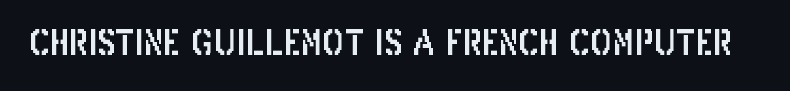
Q: Is the text italic (slanted)? A: No, it is upright.
Q: Is the typeface a serif or a sans-serif typeface? A: Sans-serif.
Q: Is the text underlined? A: No.
Q: Is the spacing between letters normal or unusually wide? A: Normal.
Q: Width (condensed, normal, or wide)? A: Condensed.
Q: Stroke contrast? A: Low.
Q: x-height? A: Large.
Q: Monospaced? A: No.
